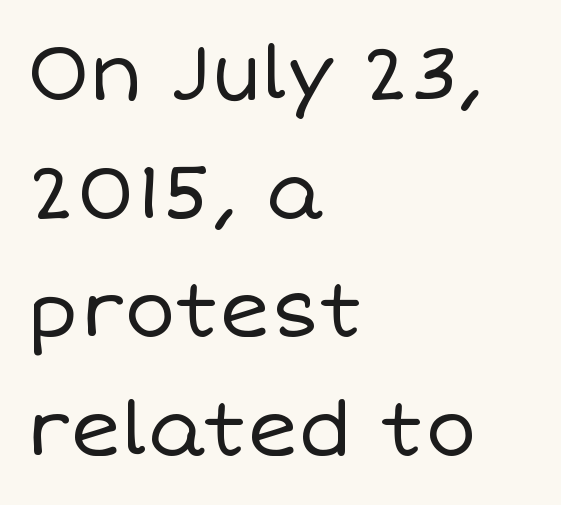
{"italic": "no", "bold": "no", "weight": "regular", "width": "normal", "stroke_contrast": "low", "x_height": "large", "monospaced": "no", "underline": "no", "align": "left", "line_spacing": "normal", "line_spacing_ratio": 1.54, "letter_spacing": "normal", "letter_spacing_em": 0.0, "glyph_px": 77}
